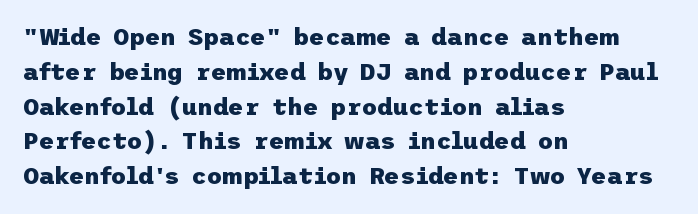
Nope, not italic — everything's standing straight. The passage shown has conventional tracking throughout. Bold? Absolutely — the strokes are thick and heavy. If you drew a ruler down the left edge, every line would touch it. The gap between lines stays unmarked. Horizontal bands of white between lines are of average thickness.
